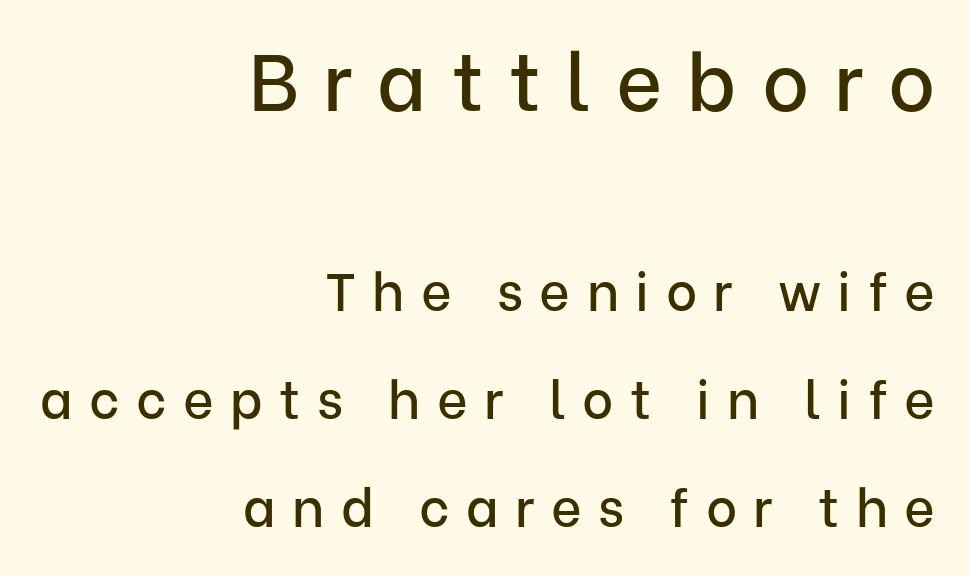
The image shows 80 px sans-serif type, upright; set right-aligned, loose line spacing (2.03x), unusually wide letter spacing (+0.31 em), not underlined; the first (top) block is 1.51x larger; low stroke contrast and a medium x-height.
